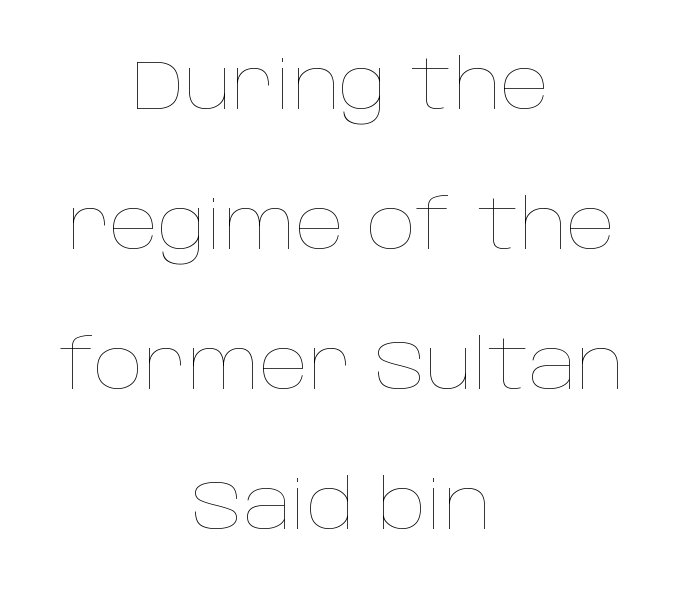
The image shows 69 px thin type, upright; set centered, loose line spacing (2.03x), normal letter spacing, not underlined; low stroke contrast and a large x-height.
